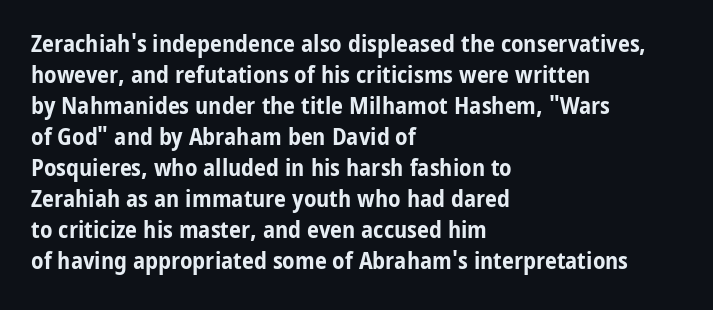
Q: Is the text bold? A: Yes.
Q: Is the text italic (slanted)? A: No, it is upright.
Q: Is the text underlined? A: No.
Q: How is the paragraph aligned? A: Left-aligned.
Q: Is the spacing between letters normal or unusually wide? A: Normal.
Q: Is the spacing between lines tight, normal or loose? A: Normal.
